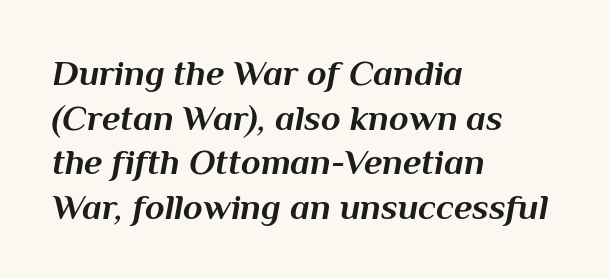
{"italic": "yes", "lean": "right", "slant_degrees": 10, "bold": "yes", "weight": "bold", "width": "normal", "stroke_contrast": "medium", "x_height": "medium", "monospaced": "no", "underline": "no", "align": "left", "line_spacing_ratio": 1.24, "letter_spacing": "normal", "letter_spacing_em": 0.0, "glyph_px": 36}
